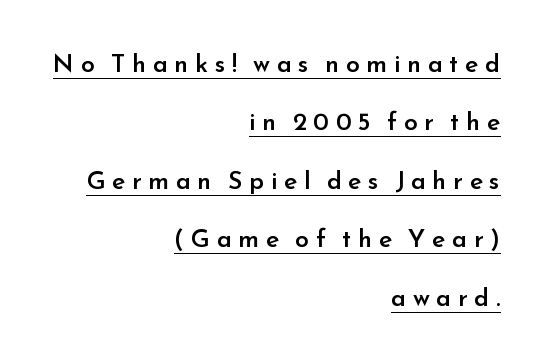
Students, this is semibold: more ink than regular, less than bold. You could fit nearly another row in the gap between these rows. The sample's only ornament is a line tracing under the words. Caption: expanded tracking, letters set apart. A student would call this right alignment; a typographer would say flush right, rag left.
